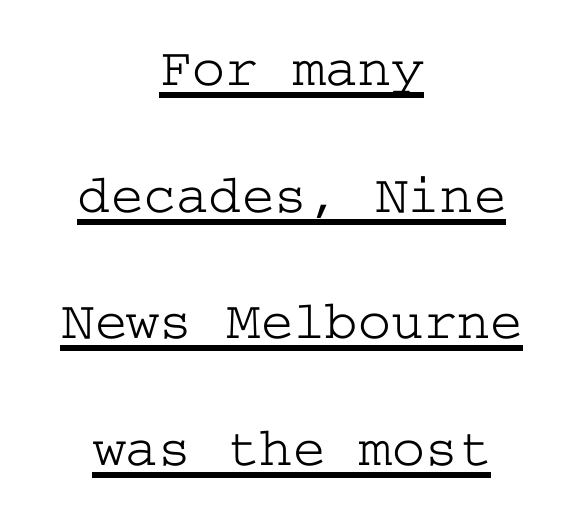
Q: Is the text italic (slanted)? A: No, it is upright.
Q: Is the typeface a serif or a sans-serif typeface? A: Serif.
Q: Is the text underlined? A: Yes.
Q: How is the paragraph aligned? A: Centered.
Q: Is the spacing between letters normal or unusually wide? A: Normal.
Q: Is the spacing between lines tight, normal or loose? A: Loose.
Q: Width (condensed, normal, or wide)? A: Wide.
Q: Stroke contrast? A: Low.
Q: x-height? A: Medium.
